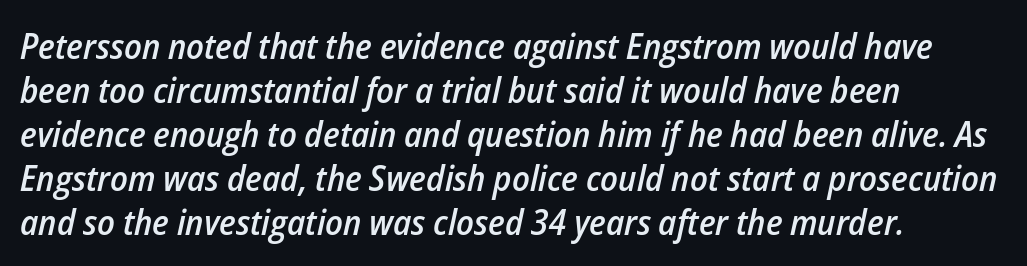
Q: Is the text bold? A: Semi-bold.
Q: Is the text italic (slanted)? A: Yes, it leans right by about 12 degrees.
Q: Is the text underlined? A: No.
Q: How is the paragraph aligned? A: Left-aligned.
Q: Is the spacing between letters normal or unusually wide? A: Normal.
Q: Width (condensed, normal, or wide)? A: Condensed.
Q: Stroke contrast? A: Low.
Q: x-height? A: Medium.
Q: Monospaced? A: No.
